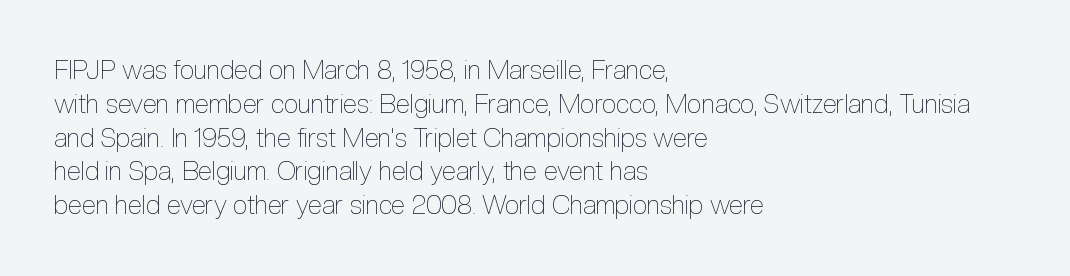
Q: Is the text bold? A: No.
Q: Is the text italic (slanted)? A: No, it is upright.
Q: Is the text underlined? A: No.
Q: How is the paragraph aligned? A: Left-aligned.
Q: Is the spacing between letters normal or unusually wide? A: Normal.
Q: Is the spacing between lines tight, normal or loose? A: Normal.
